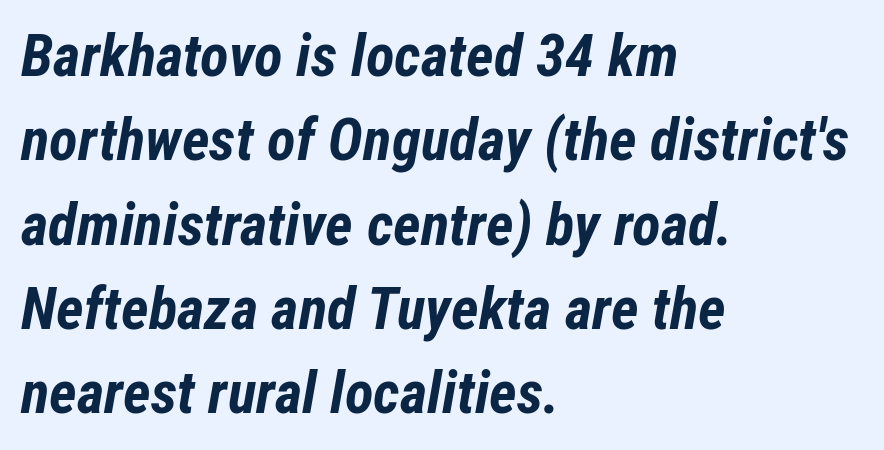
Q: Is the text bold? A: Yes.
Q: Is the text italic (slanted)? A: Yes, it leans right by about 12 degrees.
Q: Is the text underlined? A: No.
Q: How is the paragraph aligned? A: Left-aligned.
Q: Is the spacing between letters normal or unusually wide? A: Normal.
Q: Is the spacing between lines tight, normal or loose? A: Normal.
Q: Width (condensed, normal, or wide)? A: Condensed.
Q: Stroke contrast? A: Low.
Q: x-height? A: Medium.
Q: Monospaced? A: No.
